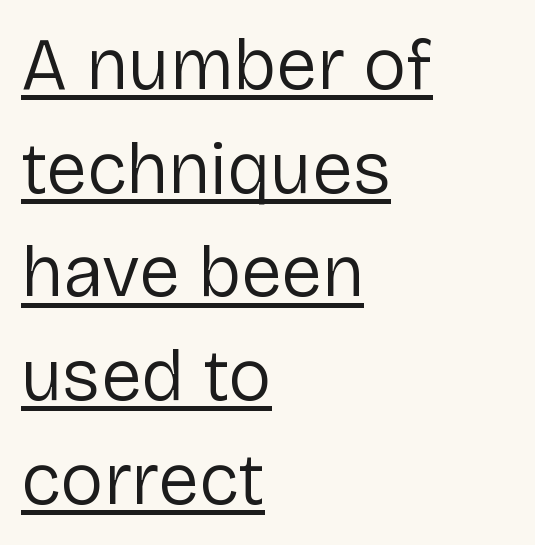
Q: Is the text bold? A: No.
Q: Is the text italic (slanted)? A: No, it is upright.
Q: Is the typeface a serif or a sans-serif typeface? A: Sans-serif.
Q: Is the text underlined? A: Yes.
Q: How is the paragraph aligned? A: Left-aligned.
Q: Is the spacing between letters normal or unusually wide? A: Normal.
Q: Is the spacing between lines tight, normal or loose? A: Normal.
Q: Width (condensed, normal, or wide)? A: Normal.
Q: Stroke contrast? A: Low.
Q: x-height? A: Medium.
Q: Monospaced? A: No.
